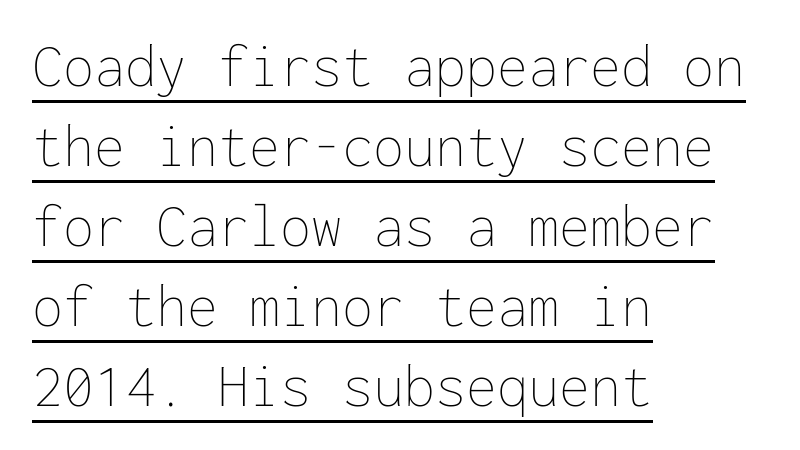
Q: Is the text bold? A: No.
Q: Is the text italic (slanted)? A: No, it is upright.
Q: Is the text underlined? A: Yes.
Q: How is the paragraph aligned? A: Left-aligned.
Q: Is the spacing between letters normal or unusually wide? A: Normal.
Q: Is the spacing between lines tight, normal or loose? A: Normal.
Q: Width (condensed, normal, or wide)? A: Normal.
Q: Stroke contrast? A: Low.
Q: x-height? A: Medium.
Q: Monospaced? A: Yes.
